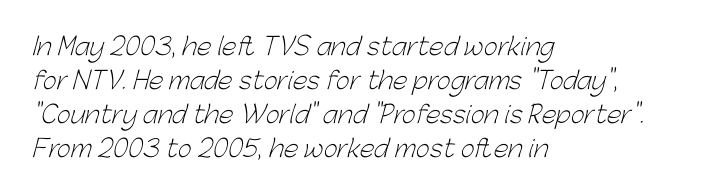
This rendering uses left alignment, leaving the right contour irregular. The space beneath each line is pristine and unruled. The passage shown stacks its lines at a standard gap. Inter-character spacing is left at the font's built-in metrics. Weight class: somewhere from thin through regular.
